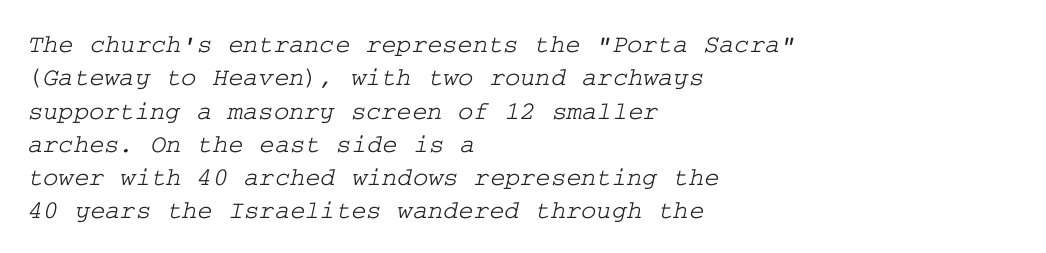
The image shows 26 px text type; set left-aligned, normal line spacing (1.28x), normal letter spacing, not underlined.
